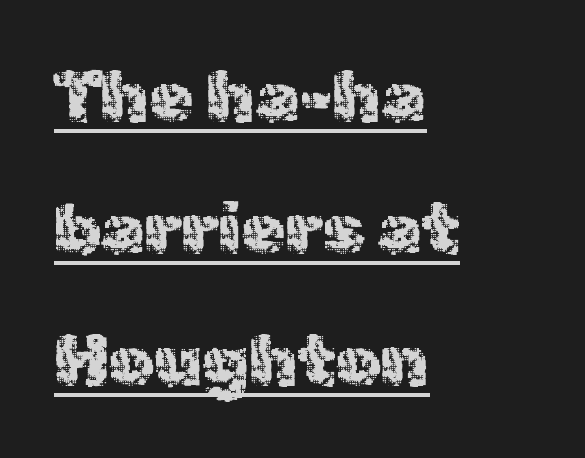
The image shows 71 px regular-weight sans-serif type, upright; set left-aligned, line spacing 1.86x, normal letter spacing, underlined; a medium x-height.
